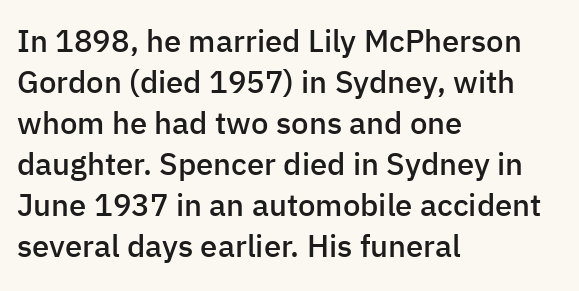
Q: Is the text bold? A: Semi-bold.
Q: Is the text italic (slanted)? A: No, it is upright.
Q: Is the typeface a serif or a sans-serif typeface? A: Sans-serif.
Q: Is the text underlined? A: No.
Q: How is the paragraph aligned? A: Left-aligned.
Q: Is the spacing between letters normal or unusually wide? A: Normal.
Q: Is the spacing between lines tight, normal or loose? A: Normal.
Q: Width (condensed, normal, or wide)? A: Normal.
Q: Stroke contrast? A: Low.
Q: x-height? A: Medium.
Q: Monospaced? A: No.
